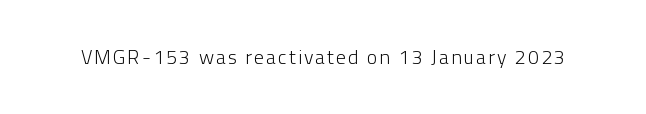
The type sits square on the baseline with zero lean. The strip under each line holds only bare page. Is the stroke heavy? The answer is a plain regular-or-lighter.
